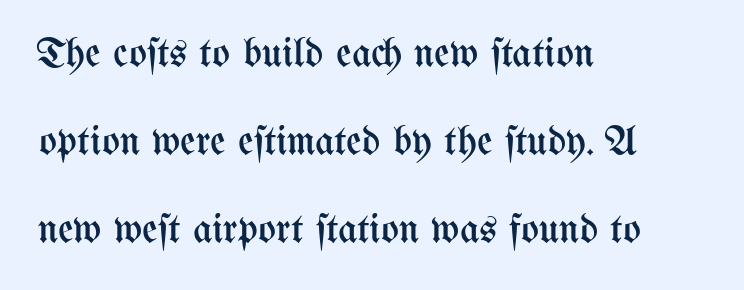
Q: Is the text bold? A: No.
Q: Is the text italic (slanted)? A: No, it is upright.
Q: Is the text underlined? A: No.
Q: How is the paragraph aligned? A: Left-aligned.
Q: Is the spacing between letters normal or unusually wide? A: Normal.
Q: Is the spacing between lines tight, normal or loose? A: Loose.
Q: Width (condensed, normal, or wide)? A: Condensed.
Q: Stroke contrast? A: Medium.
Q: x-height? A: Medium.
Q: Monospaced? A: No.
